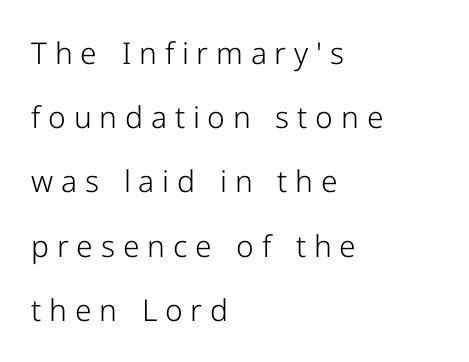
The image shows 30 px light sans-serif type, upright; set left-aligned, loose line spacing (2.14x), unusually wide letter spacing (+0.26 em), not underlined; low stroke contrast and a medium x-height.
